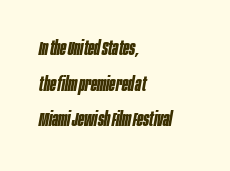
Q: Is the text bold? A: Yes.
Q: Is the text italic (slanted)? A: Yes, it leans right by about 10 degrees.
Q: Is the text underlined? A: No.
Q: How is the paragraph aligned? A: Left-aligned.
Q: Is the spacing between letters normal or unusually wide? A: Normal.
